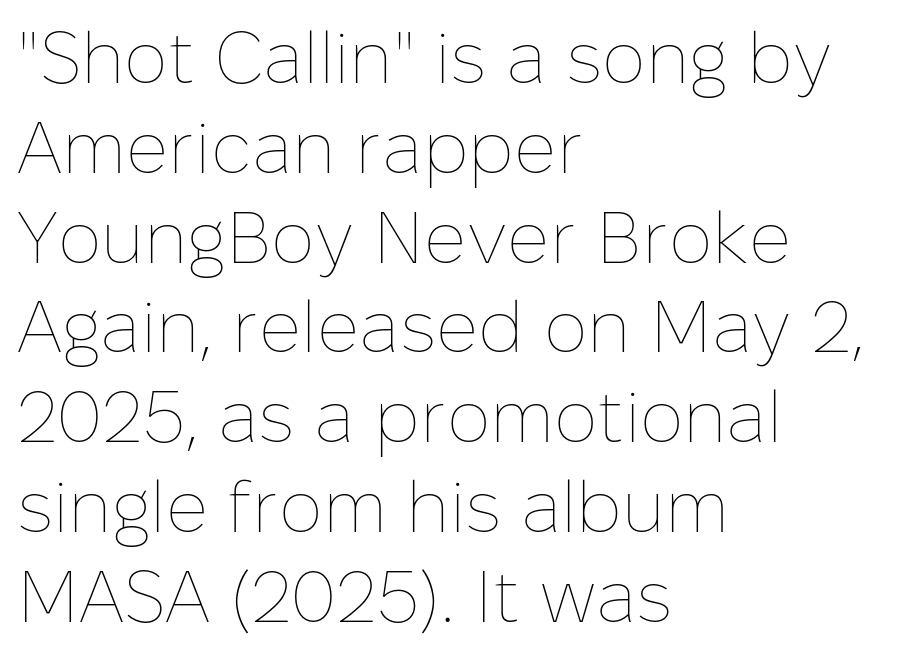
The image shows 73 px thin type, upright; set left-aligned, line spacing 1.23x, normal letter spacing, not underlined; low stroke contrast and a medium x-height.
